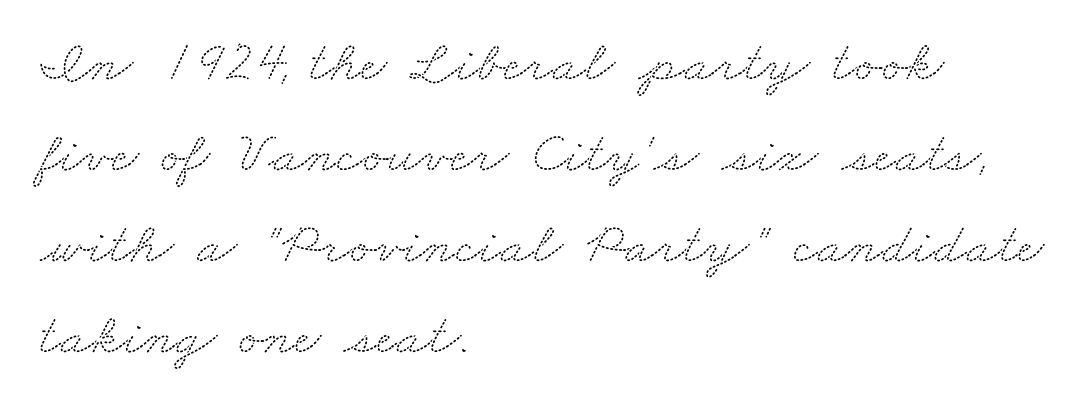
The image shows 58 px wide serif type; set left-aligned, normal line spacing (1.57x), normal letter spacing, not underlined; medium stroke contrast and a small x-height.
